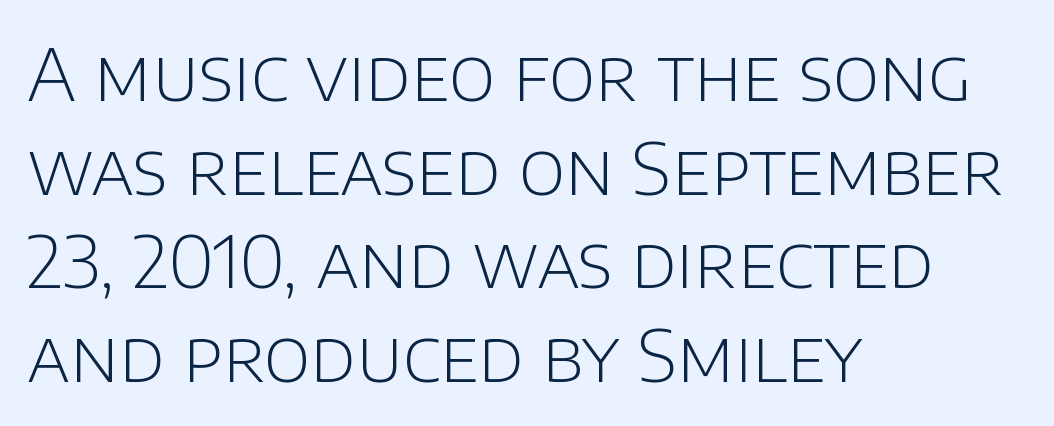
The image shows 71 px light sans-serif type, upright; set left-aligned, normal line spacing (1.32x), normal letter spacing, not underlined; low stroke contrast and a large x-height.
